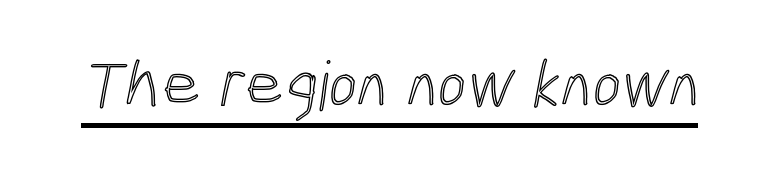
{"width": "condensed", "x_height": "medium", "monospaced": "no", "underline": "yes", "letter_spacing": "normal", "letter_spacing_em": 0.0, "glyph_px": 68}
